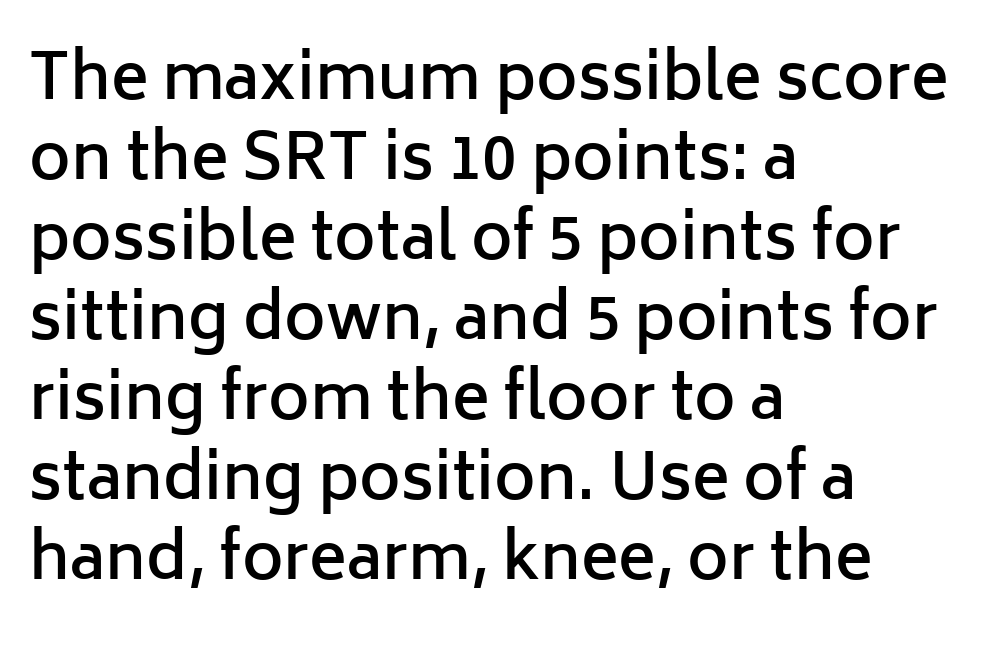
{"serif": "no", "italic": "no", "bold": "semi", "weight": "semibold", "width": "normal", "stroke_contrast": "low", "x_height": "medium", "monospaced": "no", "underline": "no", "align": "left", "line_spacing": "normal", "line_spacing_ratio": 1.27, "letter_spacing": "normal", "letter_spacing_em": 0.0, "glyph_px": 63}
